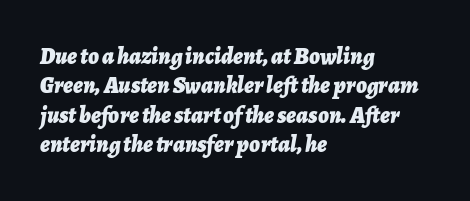
The image shows 23 px bold type, italic (leaning right); set left-aligned, normal line spacing (1.28x), normal letter spacing, not underlined.
